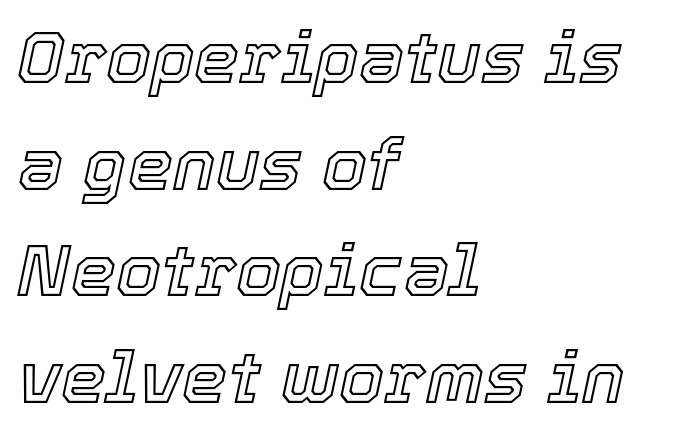
Q: Is the text italic (slanted)? A: Yes, it leans right by about 12 degrees.
Q: Is the text underlined? A: No.
Q: How is the paragraph aligned? A: Left-aligned.
Q: Is the spacing between letters normal or unusually wide? A: Normal.
Q: Is the spacing between lines tight, normal or loose? A: Normal.
Q: Width (condensed, normal, or wide)? A: Normal.
Q: x-height? A: Medium.
Q: Monospaced? A: No.
